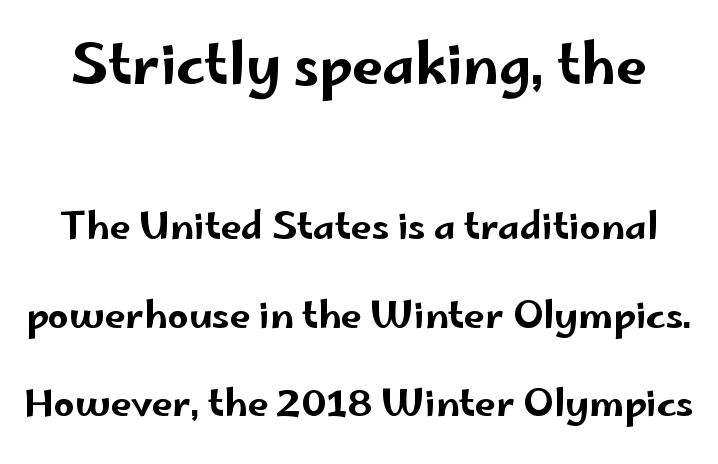
The image shows 55 px wide sans-serif type, upright; set loose line spacing (2.39x), normal letter spacing, not underlined; the first (top) block is 1.49x larger; low stroke contrast and a small x-height.
